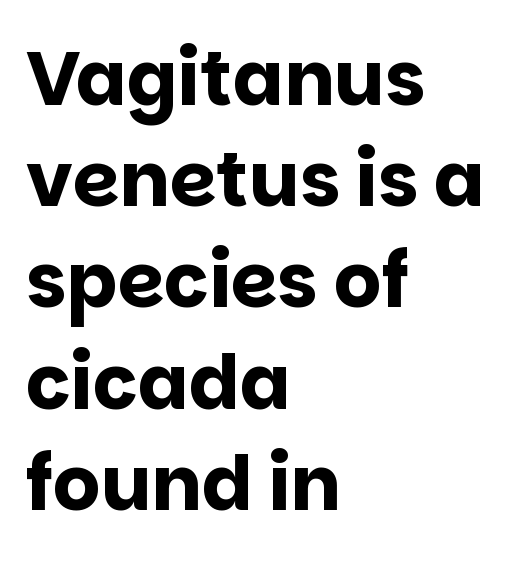
{"serif": "no", "italic": "no", "bold": "yes", "weight": "bold", "width": "normal", "stroke_contrast": "low", "x_height": "large", "monospaced": "no", "underline": "no", "align": "left", "line_spacing": "normal", "line_spacing_ratio": 1.35, "letter_spacing": "normal", "letter_spacing_em": 0.0, "glyph_px": 75}
